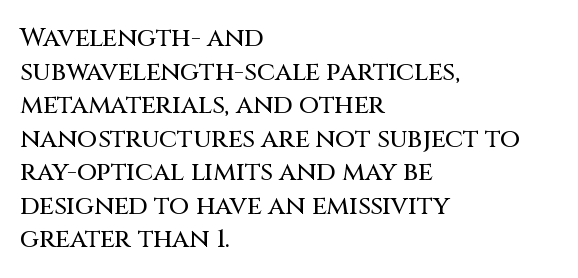
The zone under the glyphs is completely vacant. Line starts are locked; line ends wander. Look at the tracking — it's just the regular setting, nothing added. Horizontal bands of white between lines are of average thickness.
